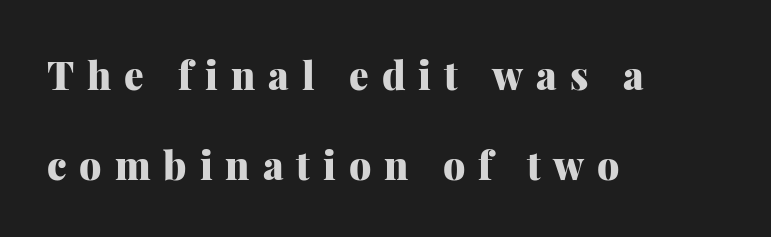
The image shows 39 px heavy serif type, upright; set left-aligned, loose line spacing (2.3x), unusually wide letter spacing (+0.33 em), not underlined; medium stroke contrast and a medium x-height.
